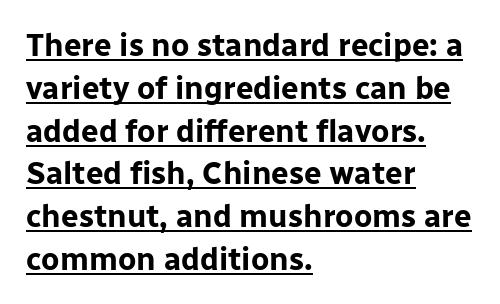
{"serif": "no", "italic": "no", "bold": "yes", "weight": "bold", "width": "normal", "stroke_contrast": "low", "x_height": "medium", "monospaced": "no", "underline": "yes", "align": "left", "line_spacing": "normal", "line_spacing_ratio": 1.38, "letter_spacing": "normal", "letter_spacing_em": 0.0, "glyph_px": 31}
